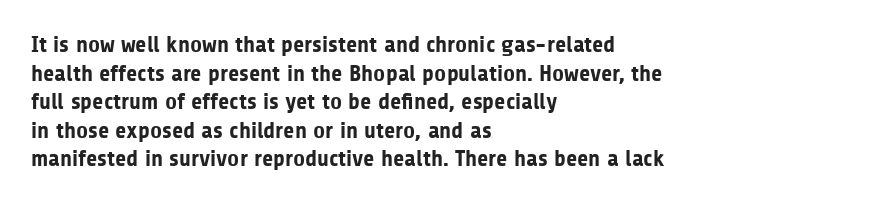
Q: Is the text bold? A: Yes.
Q: Is the text italic (slanted)? A: No, it is upright.
Q: Is the text underlined? A: No.
Q: How is the paragraph aligned? A: Left-aligned.
Q: Is the spacing between letters normal or unusually wide? A: Normal.
